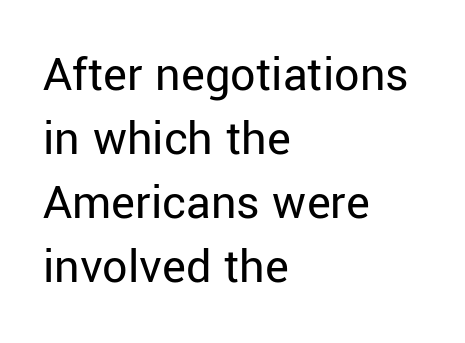
{"serif": "no", "italic": "no", "bold": "no", "weight": "regular", "width": "normal", "stroke_contrast": "low", "x_height": "medium", "monospaced": "no", "underline": "no", "align": "left", "line_spacing": "normal", "line_spacing_ratio": 1.28, "letter_spacing": "normal", "letter_spacing_em": 0.0, "glyph_px": 50}
